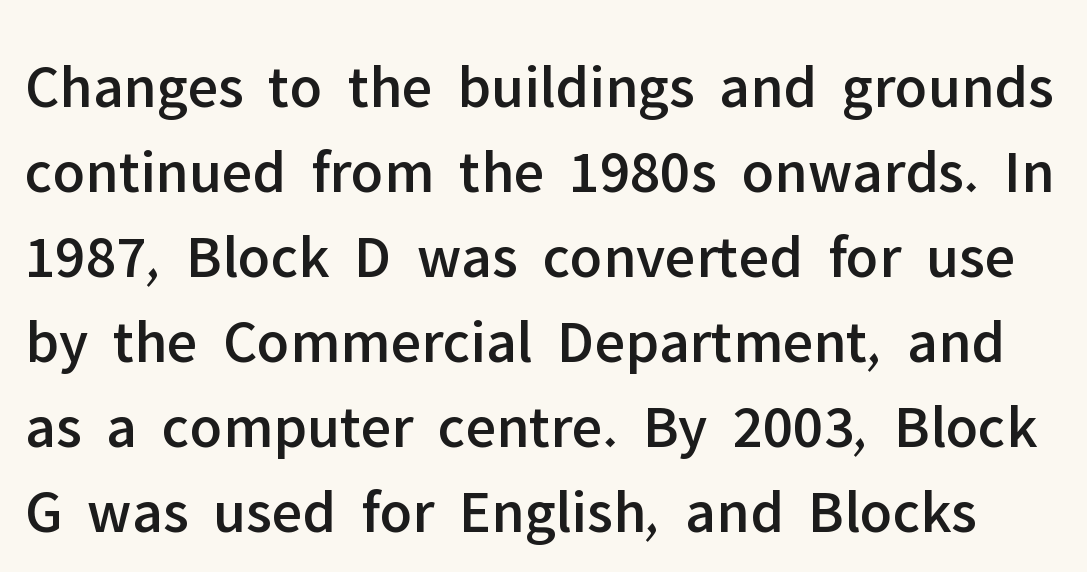
The letters advance in unequal steps, a hallmark of proportional type. Only glyphs here, with clear space below each row. A typesetter would label this face a sans. Compared with typical paragraphs, the rows here are spaced about the same. The tracking reads as untouched default to a designer's eye. Tall strokes in this sample are plumb rather than angled.
